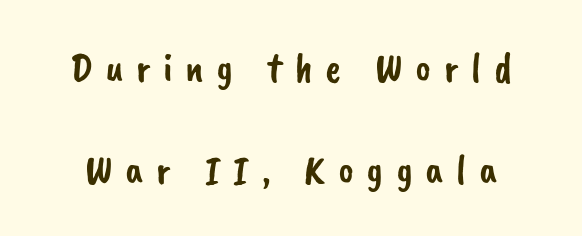
The image shows 42 px sans-serif type; set loose line spacing (2.42x), unusually wide letter spacing (+0.3 em), not underlined; low stroke contrast and a small x-height.
